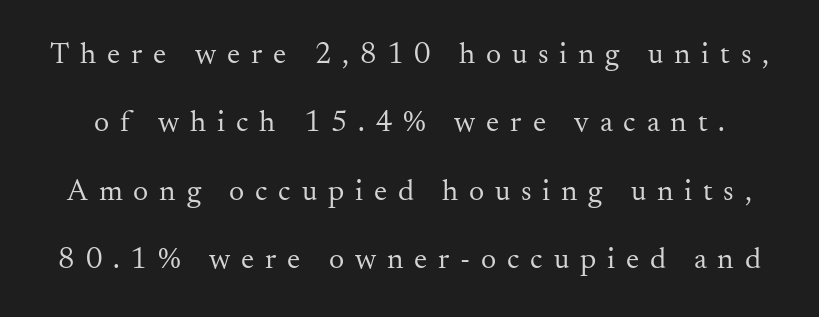
Q: Is the text bold? A: No.
Q: Is the text italic (slanted)? A: No, it is upright.
Q: Is the typeface a serif or a sans-serif typeface? A: Serif.
Q: Is the text underlined? A: No.
Q: Is the spacing between letters normal or unusually wide? A: Unusually wide.
Q: Is the spacing between lines tight, normal or loose? A: Loose.
Q: Width (condensed, normal, or wide)? A: Normal.
Q: Stroke contrast? A: Medium.
Q: x-height? A: Small.
Q: Monospaced? A: No.
